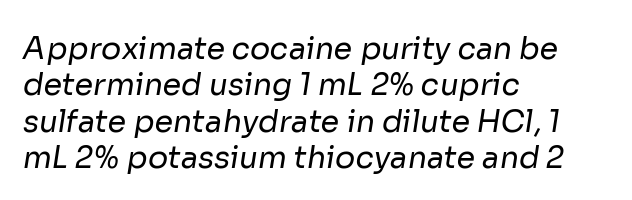
Q: Is the text bold? A: No.
Q: Is the typeface a serif or a sans-serif typeface? A: Sans-serif.
Q: Is the text underlined? A: No.
Q: How is the paragraph aligned? A: Left-aligned.
Q: Is the spacing between letters normal or unusually wide? A: Normal.
Q: Width (condensed, normal, or wide)? A: Normal.
Q: Stroke contrast? A: Low.
Q: x-height? A: Medium.
Q: Monospaced? A: No.
